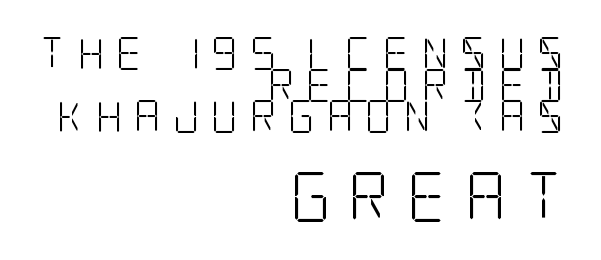
Typeset ragged left — the right edge is the straight one. The horizontal fit of the characters is loose and conspicuously gappy. The block sitting lower on the canvas is the one with enlarged characters. No word sits above an underline. Vertical stems look standard width or narrower in stroke.
